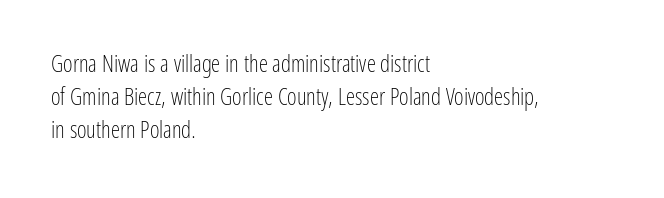
Q: Is the text bold? A: No.
Q: Is the text italic (slanted)? A: No, it is upright.
Q: Is the text underlined? A: No.
Q: How is the paragraph aligned? A: Left-aligned.
Q: Is the spacing between letters normal or unusually wide? A: Normal.
Q: Is the spacing between lines tight, normal or loose? A: Normal.
